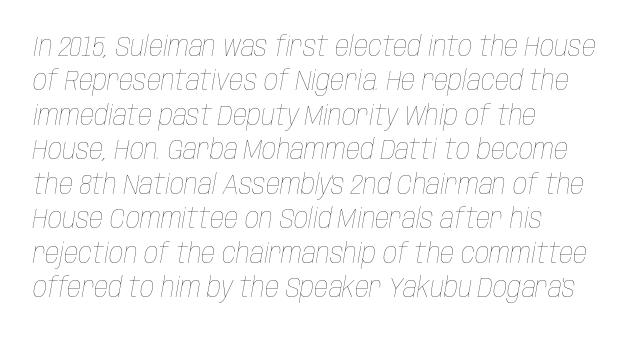
The image shows 28 px thin, condensed type, italic (leaning right); set left-aligned, line spacing 1.23x, normal letter spacing, not underlined; low stroke contrast and a large x-height.
